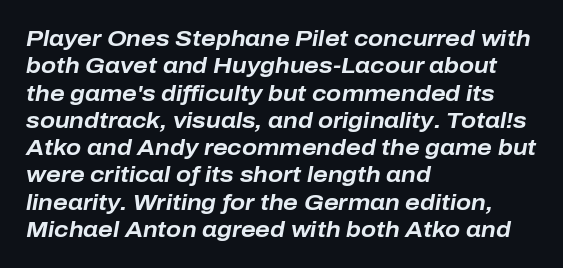
Q: Is the text bold? A: Yes.
Q: Is the text italic (slanted)? A: Yes, it leans right by about 10 degrees.
Q: Is the text underlined? A: No.
Q: How is the paragraph aligned? A: Left-aligned.
Q: Is the spacing between letters normal or unusually wide? A: Normal.
